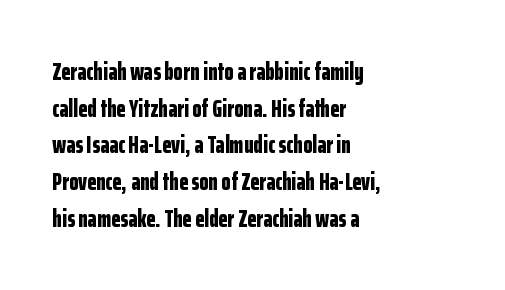
The image shows 24 px bold type, upright; set left-aligned, normal line spacing (1.53x), normal letter spacing, not underlined.
